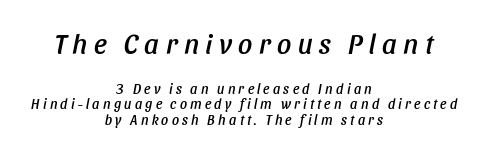
The glyphs are unaccompanied by any horizontal stroke below them. This layout puts the oversized block above and the modest block below. The type is letterspaced generously, with wide tracking. It's the slanting kind of type.
